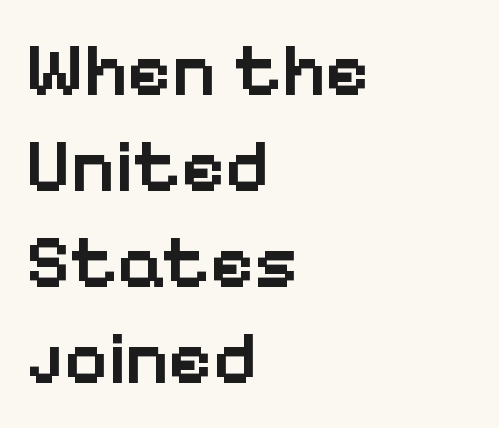
The words here are not underlined. Each new line begins a customary step beneath the previous one. Observe the ordinary spacing: letters are neighbours, not strangers. Bold? Not quite — semibold, heavier than regular but stopping short.
